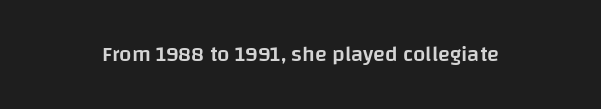
As a designer I'd log this as weight 600, semibold. This rendering leaves character spacing at its baseline value. A centered setting, common on invitations and titles, is used for this passage. A clean baseline with only descenders dipping below it. In terms of posture, this sample is upright.
